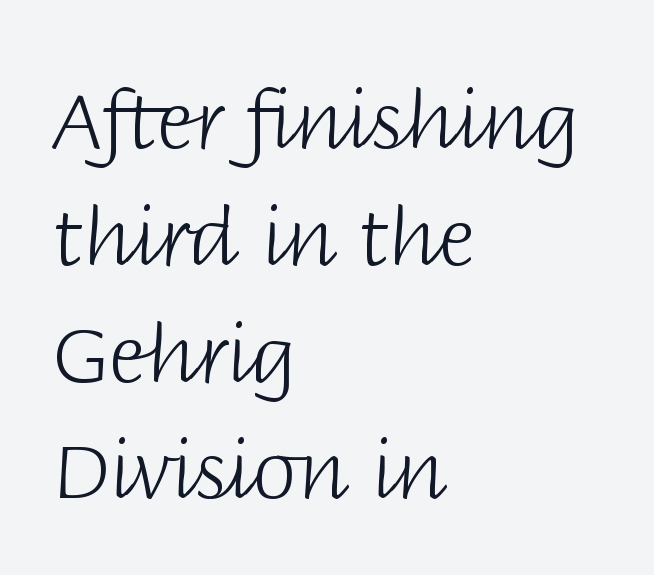
The lettering holds an erect, upright posture throughout. The setting favours the left margin, as ordinary paragraphs usually do. Each row of text sits above clean, open space. These lines are rendered in a variable-pitch font. The passage shown stacks its lines at a standard gap. The face used here is rendered with its standard letterfit.
